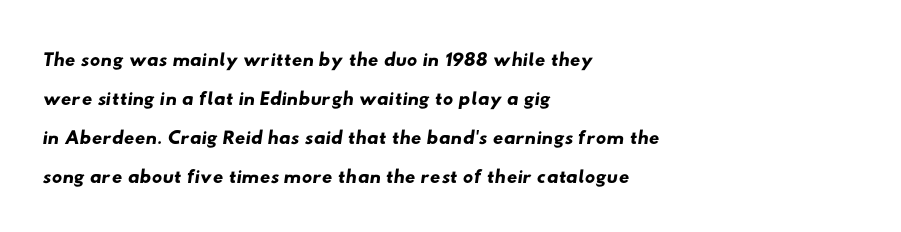
Just letters on the line, the space beneath them empty. No feet cap the strokes, marking this as sans-serif type. This sample has the flowing, uneven cadence of proportional lettering. Leading matches the norm, producing a regular column.
